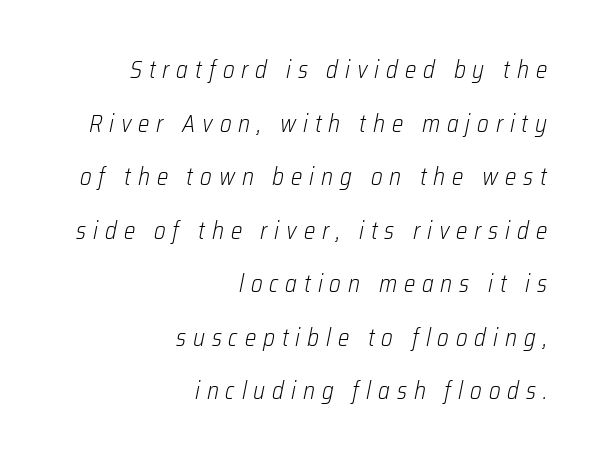
Q: Is the text bold? A: No.
Q: Is the text italic (slanted)? A: Yes, it leans right by about 12 degrees.
Q: Is the text underlined? A: No.
Q: How is the paragraph aligned? A: Right-aligned.
Q: Is the spacing between letters normal or unusually wide? A: Unusually wide.
Q: Is the spacing between lines tight, normal or loose? A: Loose.
